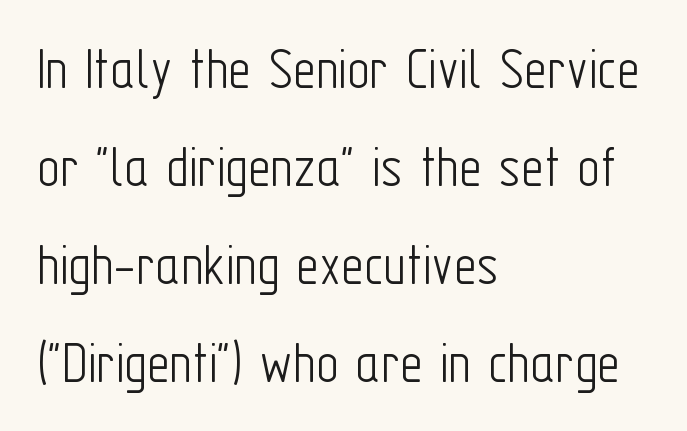
The passage shown is typed in a proportional face where columns would drift. These lines are composed in type without serifs. Weight: not bold — regular or lighter. The line texture is even and compact thanks to regular tracking. Every row of glyphs begins at an identical x-position on the left.
